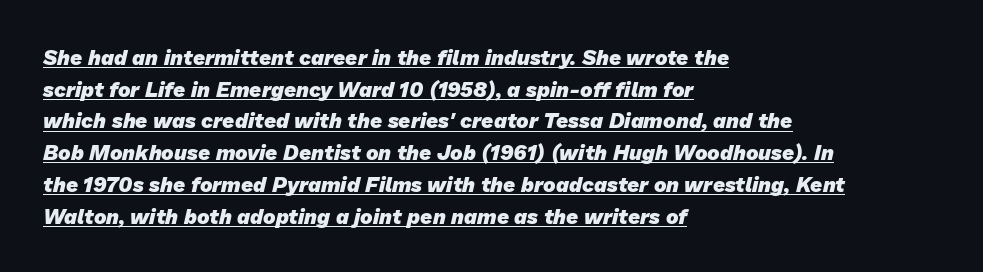
Q: Is the text bold? A: Yes.
Q: Is the text underlined? A: Yes.
Q: How is the paragraph aligned? A: Left-aligned.
Q: Is the spacing between letters normal or unusually wide? A: Normal.
Q: Is the spacing between lines tight, normal or loose? A: Normal.
